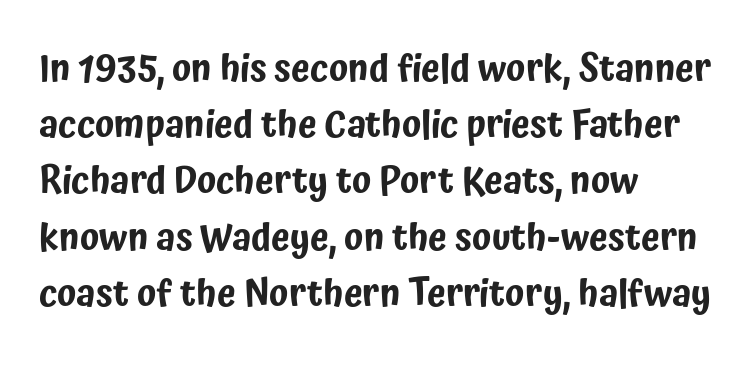
Q: Is the text italic (slanted)? A: No, it is upright.
Q: Is the typeface a serif or a sans-serif typeface? A: Sans-serif.
Q: Is the text underlined? A: No.
Q: How is the paragraph aligned? A: Left-aligned.
Q: Is the spacing between letters normal or unusually wide? A: Normal.
Q: Is the spacing between lines tight, normal or loose? A: Normal.
Q: Width (condensed, normal, or wide)? A: Condensed.
Q: Stroke contrast? A: Low.
Q: x-height? A: Medium.
Q: Monospaced? A: No.
